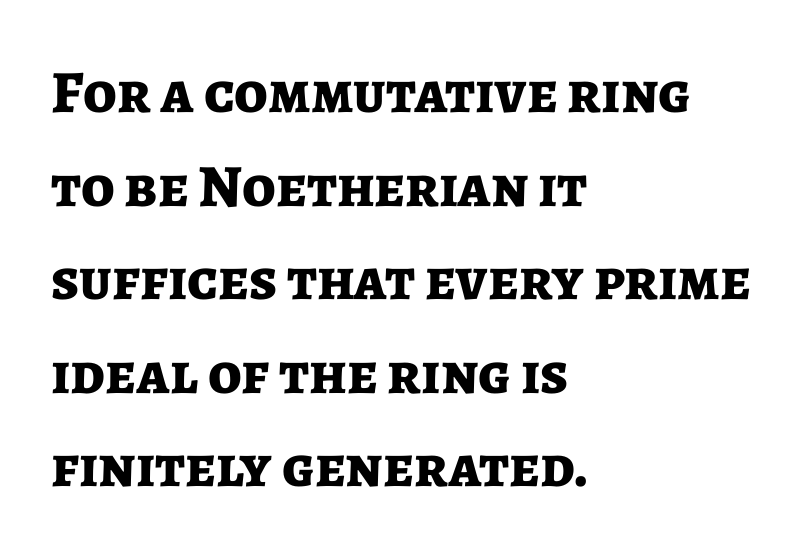
Letter spacing: default. Nothing sits at the stroke ends, so this counts as sans-serif. In terms of posture, this sample is upright. These lines are rendered in a variable-pitch font. The rows are spaced the way most documents space them.
